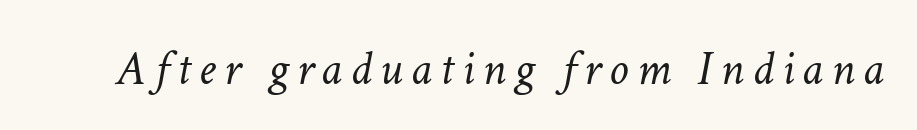
The letters look calm and open, with moderate or lighter stems. The passage shown is typed in a proportional face where columns would drift. This rendering features lettering with no underline. Yep, that's italic — everything's leaning.
